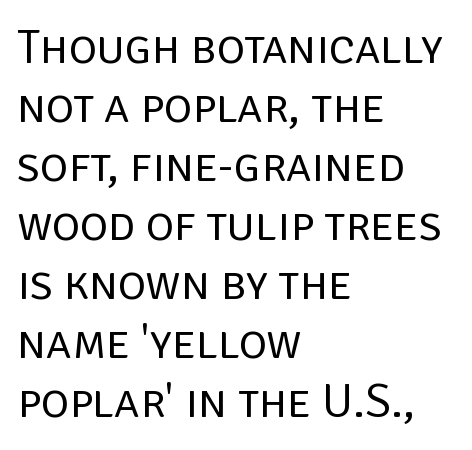
Q: Is the text bold? A: No.
Q: Is the text italic (slanted)? A: No, it is upright.
Q: Is the typeface a serif or a sans-serif typeface? A: Sans-serif.
Q: Is the text underlined? A: No.
Q: How is the paragraph aligned? A: Left-aligned.
Q: Is the spacing between letters normal or unusually wide? A: Normal.
Q: Width (condensed, normal, or wide)? A: Normal.
Q: Stroke contrast? A: Low.
Q: x-height? A: Large.
Q: Monospaced? A: No.
